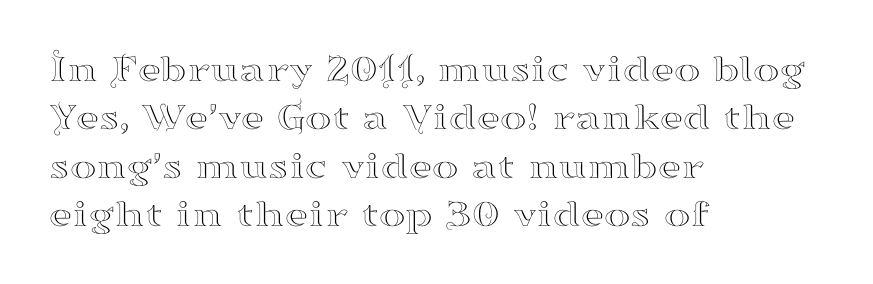
Note: serifs present on the glyphs. Short and long lines alike share a common starting point at left. What stands out about the letter spacing? Nothing — it is the standard amount. The letters stand upright; this is a roman face. Varying glyph widths throughout — classic text-font behaviour. Anything drawn beneath the words? Only blank space.
